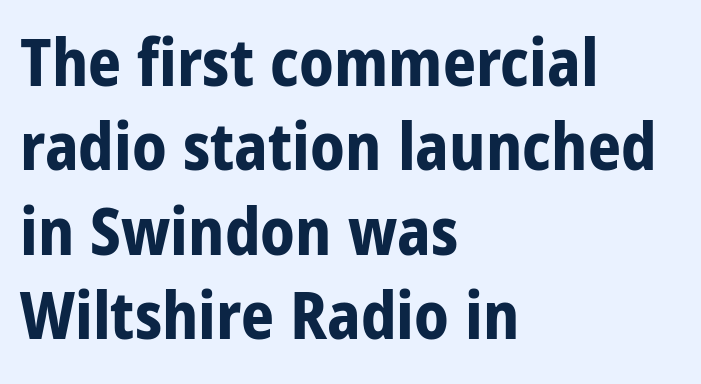
Q: Is the text bold? A: Yes.
Q: Is the text italic (slanted)? A: No, it is upright.
Q: Is the typeface a serif or a sans-serif typeface? A: Sans-serif.
Q: Is the text underlined? A: No.
Q: How is the paragraph aligned? A: Left-aligned.
Q: Is the spacing between letters normal or unusually wide? A: Normal.
Q: Is the spacing between lines tight, normal or loose? A: Normal.
Q: Width (condensed, normal, or wide)? A: Condensed.
Q: Stroke contrast? A: Low.
Q: x-height? A: Large.
Q: Monospaced? A: No.
